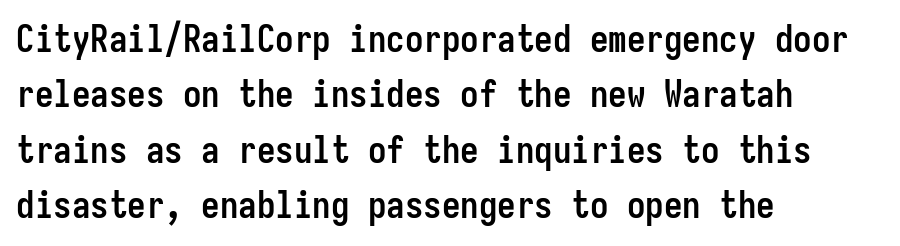
Q: Is the text bold? A: Yes.
Q: Is the text italic (slanted)? A: No, it is upright.
Q: Is the typeface a serif or a sans-serif typeface? A: Sans-serif.
Q: Is the text underlined? A: No.
Q: How is the paragraph aligned? A: Left-aligned.
Q: Is the spacing between letters normal or unusually wide? A: Normal.
Q: Is the spacing between lines tight, normal or loose? A: Normal.
Q: Width (condensed, normal, or wide)? A: Condensed.
Q: Stroke contrast? A: Low.
Q: x-height? A: Medium.
Q: Monospaced? A: Yes.
